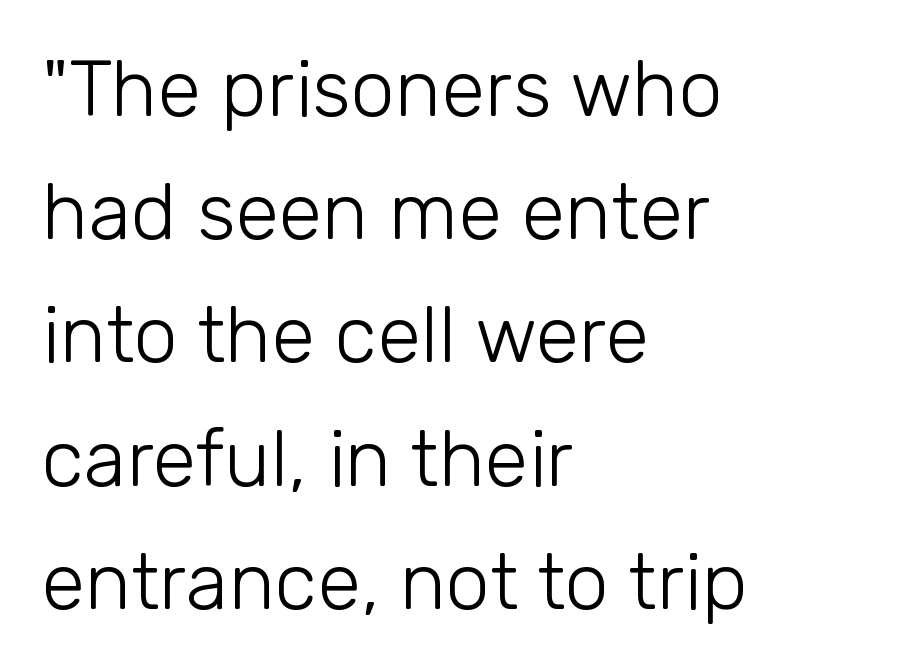
The image shows 79 px light sans-serif type, upright; set left-aligned, normal line spacing (1.56x), normal letter spacing, not underlined; low stroke contrast and a medium x-height.
